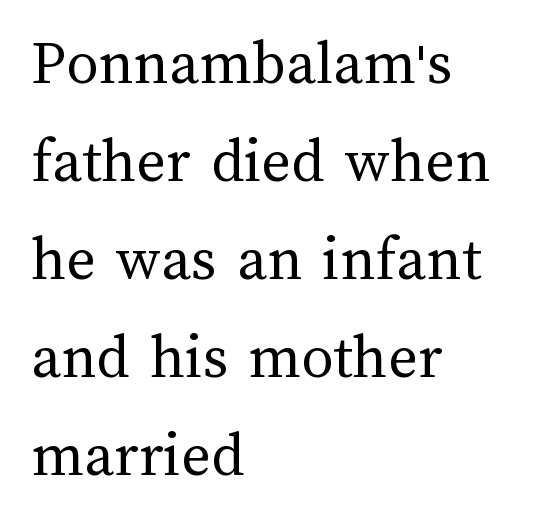
The image shows 64 px regular-weight type, upright; set left-aligned, normal line spacing (1.53x), normal letter spacing, not underlined; medium stroke contrast and a medium x-height.
